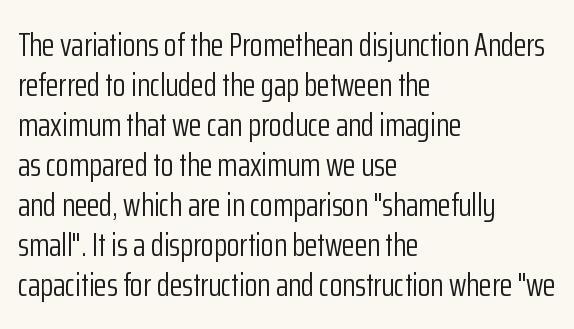
The image shows 33 px light, condensed sans-serif type, upright; set left-aligned, line spacing 1.21x, normal letter spacing, not underlined; low stroke contrast and a medium x-height.
